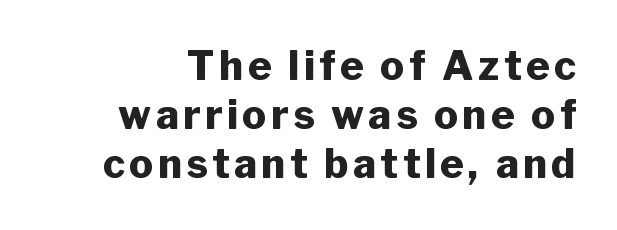
The image shows 40 px heavy sans-serif type, upright; set line spacing 1.23x, not underlined; low stroke contrast and a medium x-height.
